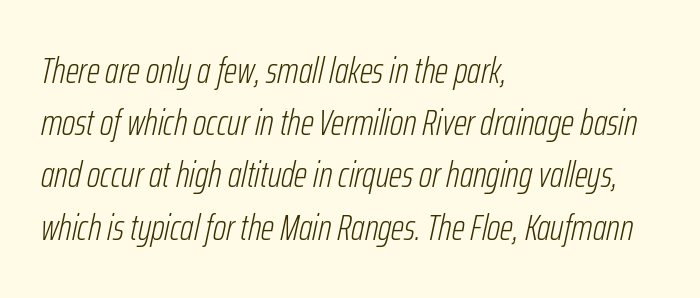
{"italic": "yes", "lean": "right", "slant_degrees": 12, "bold": "no", "weight": "light", "width": "condensed", "stroke_contrast": "low", "x_height": "medium", "monospaced": "no", "underline": "no", "align": "left", "line_spacing": "normal", "line_spacing_ratio": 1.41, "letter_spacing": "normal", "letter_spacing_em": 0.0, "glyph_px": 37}
